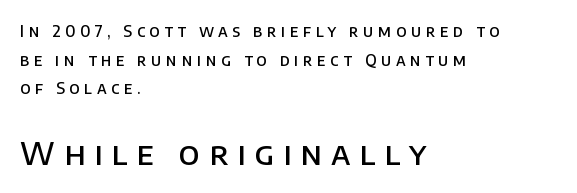
Q: Is the text bold? A: Semi-bold.
Q: Is the text italic (slanted)? A: No, it is upright.
Q: Is the typeface a serif or a sans-serif typeface? A: Sans-serif.
Q: Is the text underlined? A: No.
Q: How is the paragraph aligned? A: Left-aligned.
Q: Is the spacing between letters normal or unusually wide? A: Unusually wide.
Q: Which block of text is set in a larger size, the first (top) or the second (bottom)? A: The second (bottom) one.
Q: Width (condensed, normal, or wide)? A: Normal.
Q: Stroke contrast? A: Low.
Q: x-height? A: Large.
Q: Monospaced? A: No.
